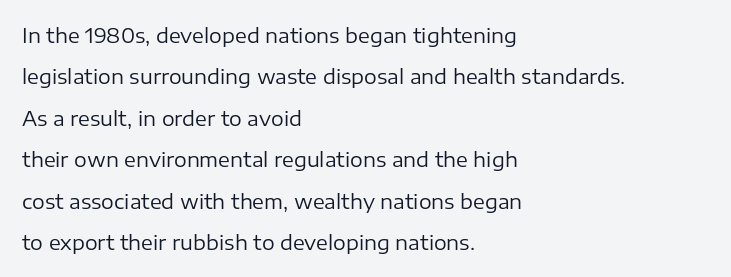
{"italic": "no", "bold": "no", "underline": "no", "align": "left", "line_spacing": "loose", "line_spacing_ratio": 2.07, "letter_spacing": "normal", "letter_spacing_em": 0.0, "glyph_px": 20}
